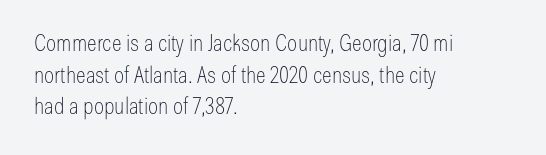
Q: Is the text bold? A: No.
Q: Is the text italic (slanted)? A: No, it is upright.
Q: Is the text underlined? A: No.
Q: How is the paragraph aligned? A: Left-aligned.
Q: Is the spacing between letters normal or unusually wide? A: Normal.
Q: Is the spacing between lines tight, normal or loose? A: Normal.
